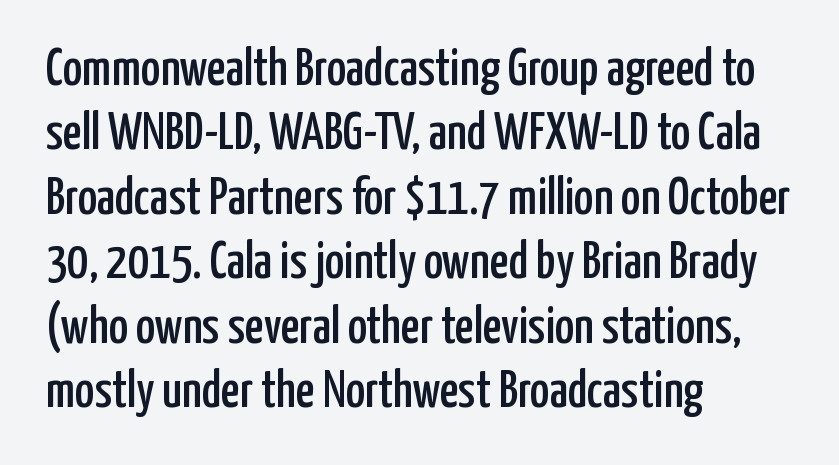
Q: Is the text italic (slanted)? A: No, it is upright.
Q: Is the typeface a serif or a sans-serif typeface? A: Sans-serif.
Q: Is the text underlined? A: No.
Q: How is the paragraph aligned? A: Left-aligned.
Q: Is the spacing between letters normal or unusually wide? A: Normal.
Q: Width (condensed, normal, or wide)? A: Condensed.
Q: Stroke contrast? A: Low.
Q: x-height? A: Medium.
Q: Monospaced? A: No.
